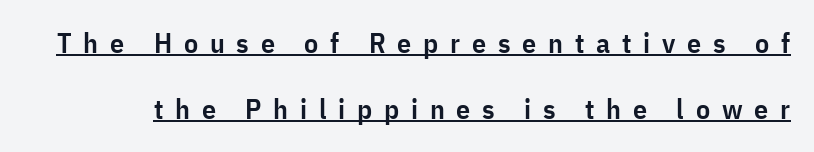
A bit beefed up — I'd call it semibold rather than bold. Inter-character spacing is expanded well beyond the font's built-in metrics. Characters remain perfectly vertical along every line. The face used here is a sans, in the tradition of grotesques and geometrics. Do the characters align in a grid? No, the font is proportional. The glyphs are accompanied by a horizontal stroke just below them.
